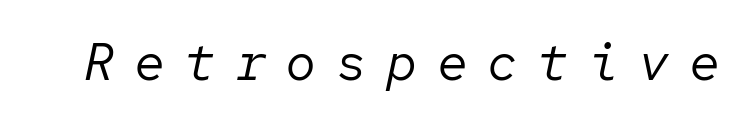
Observe the wide spacing: letters keep a clear distance from each other. Letters rest on an invisible, unmarked baseline. Is this a fixed-width face? Yes — each glyph sits in an identical cell. Characters are canted at an angle relative to the baseline's perpendicular. The typesetting does not lean heavy: it is not bold.
